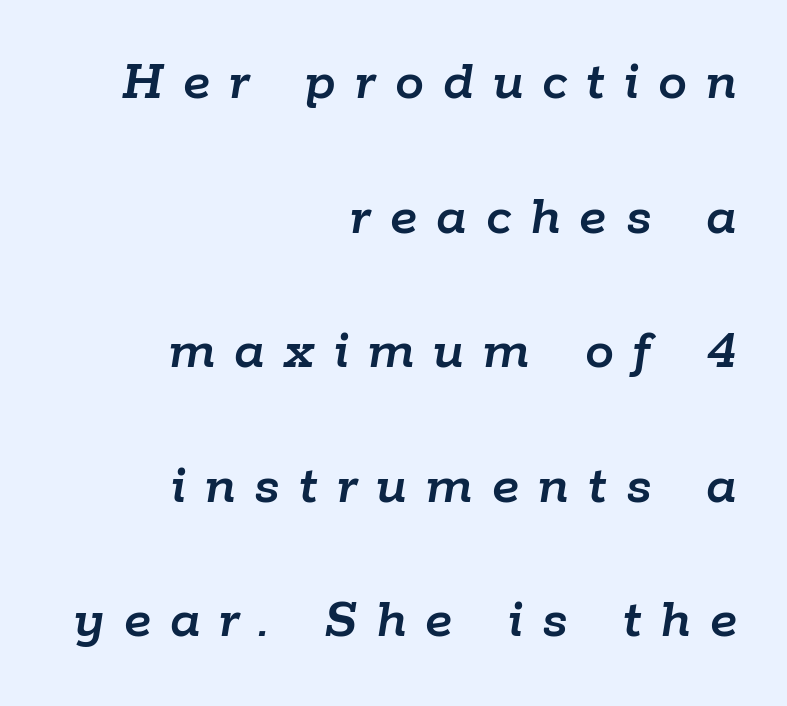
The image shows 58 px text type, italic (leaning right); set right-aligned, loose line spacing (2.32x), unusually wide letter spacing (+0.33 em), not underlined; low stroke contrast and a medium x-height.
